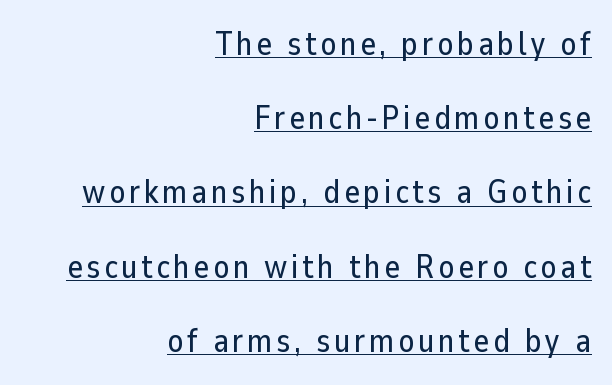
The image shows 33 px sans-serif type, upright; set right-aligned, loose line spacing (2.25x), underlined; low stroke contrast and a medium x-height.
